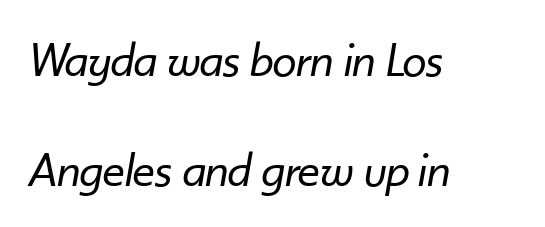
Q: Is the text bold? A: No.
Q: Is the text italic (slanted)? A: Yes, it leans right by about 10 degrees.
Q: Is the text underlined? A: No.
Q: How is the paragraph aligned? A: Left-aligned.
Q: Is the spacing between letters normal or unusually wide? A: Normal.
Q: Is the spacing between lines tight, normal or loose? A: Loose.
Q: Width (condensed, normal, or wide)? A: Normal.
Q: Stroke contrast? A: Low.
Q: x-height? A: Small.
Q: Monospaced? A: No.
